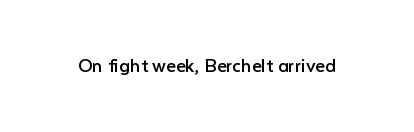
{"italic": "no", "bold": "no", "underline": "no", "letter_spacing": "normal", "letter_spacing_em": 0.0, "glyph_px": 21}
